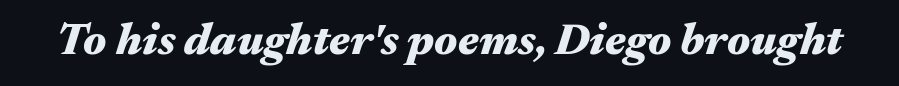
It's the slanting kind of type. Short note: letters normally spaced. Pretty heavy lettering here — definitely bold. Letters rest on an invisible, unmarked baseline. You could not count columns in this text — the font is proportionally spaced.
